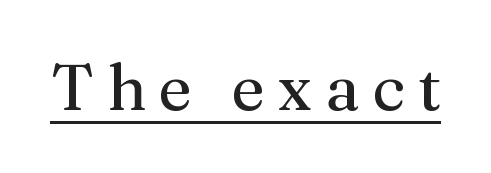
{"serif": "yes", "italic": "no", "bold": "no", "weight": "regular", "width": "normal", "stroke_contrast": "medium", "x_height": "medium", "monospaced": "no", "underline": "yes", "letter_spacing": "wide", "letter_spacing_em": 0.2, "glyph_px": 65}
